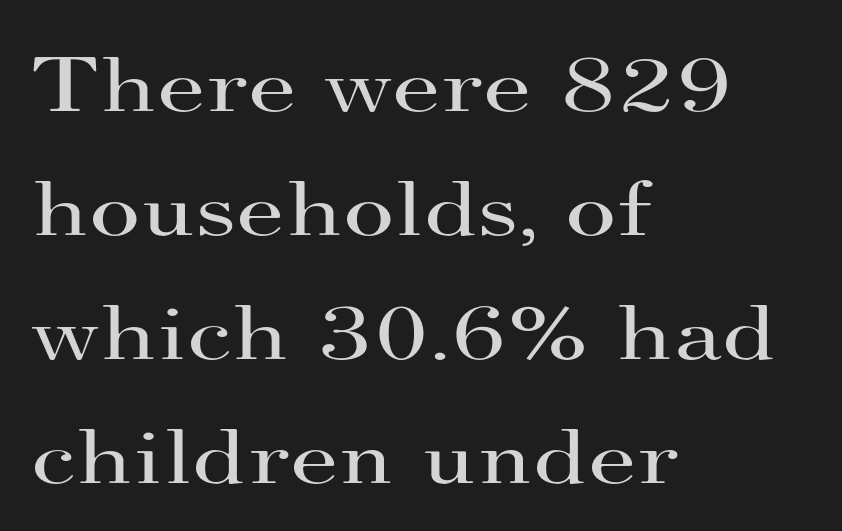
Q: Is the text bold? A: No.
Q: Is the text italic (slanted)? A: No, it is upright.
Q: Is the typeface a serif or a sans-serif typeface? A: Serif.
Q: Is the text underlined? A: No.
Q: How is the paragraph aligned? A: Left-aligned.
Q: Is the spacing between letters normal or unusually wide? A: Normal.
Q: Is the spacing between lines tight, normal or loose? A: Normal.
Q: Width (condensed, normal, or wide)? A: Wide.
Q: Stroke contrast? A: High.
Q: x-height? A: Small.
Q: Monospaced? A: No.
